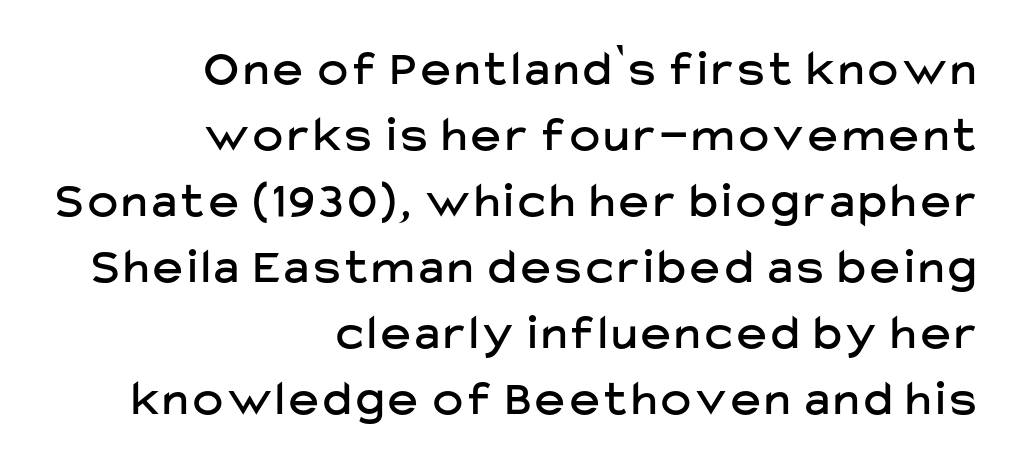
The image shows 50 px sans-serif type, upright; set right-aligned, normal line spacing (1.32x), not underlined; low stroke contrast and a medium x-height.
